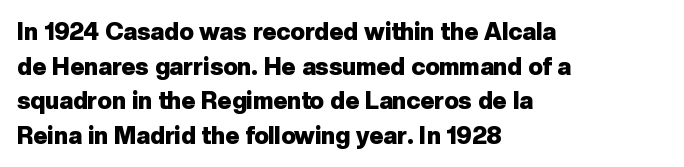
{"italic": "no", "bold": "yes", "underline": "no", "align": "left", "line_spacing": "normal", "line_spacing_ratio": 1.44, "letter_spacing": "normal", "letter_spacing_em": 0.0, "glyph_px": 24}
